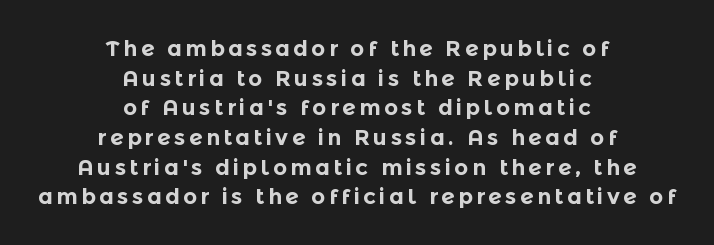
The space between consecutive lines is moderate. Characters remain perfectly vertical along every line. Visually the block forms a symmetrical silhouette, jagged on both flanks. Strokes here are thick enough to call this a true bold. Rule under the text: the space is simply empty.
